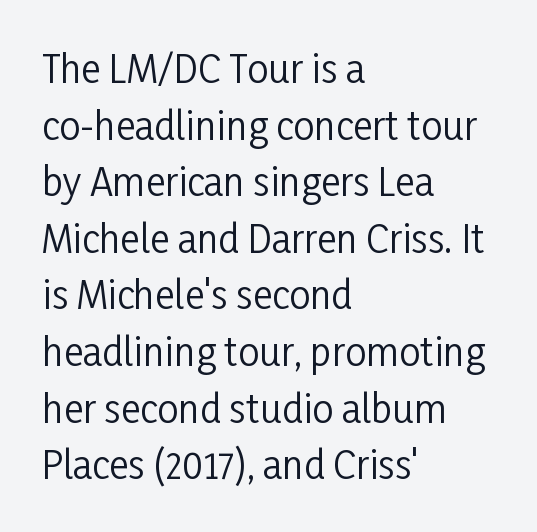
All the whitespace from short lines collects on the right. Unbolded letterforms with no extra heft. What kind of face is this? One without serifs — a sans. A clean baseline with only descenders dipping below it.
